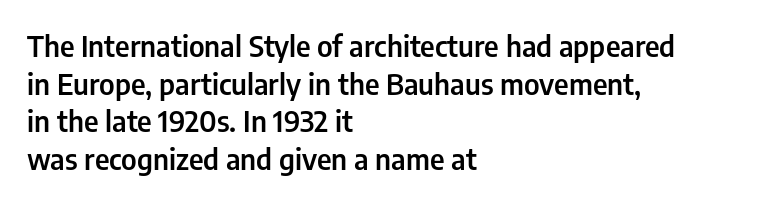
The image shows 29 px semibold, condensed sans-serif type, upright; set left-aligned, normal line spacing (1.3x), normal letter spacing, not underlined; low stroke contrast and a medium x-height.
